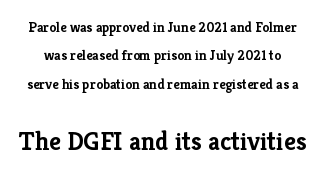
{"italic": "no", "bold": "yes", "underline": "no", "line_spacing": "loose", "line_spacing_ratio": 2.02, "letter_spacing": "normal", "letter_spacing_em": 0.0, "larger_block": "second", "size_ratio": 1.86, "glyph_px": 26}
